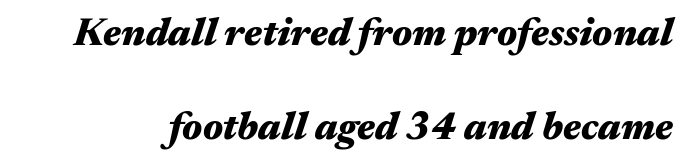
Plain, unruled lines of type. Think of a printed novel: that variable character pitch is what you see here. Plenty of ink on the page — the face is bold. When letters slant like this, we call the style italic. Interline gaps are noticeably wide in this sample. The gaps between neighbouring characters are ordinary and unremarkable.
